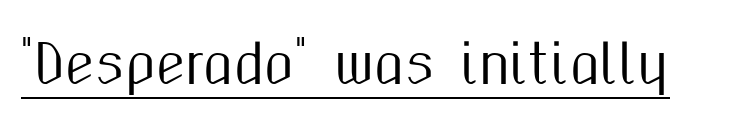
Think of a printed novel: that variable character pitch is what you see here. Like a heading marked for emphasis, these lines bear an underscore. Nope, not italic — everything's standing straight. You can tell from the bare stems that sans-serif type was used. Spacing between characters is what you'd get straight out of the box.
